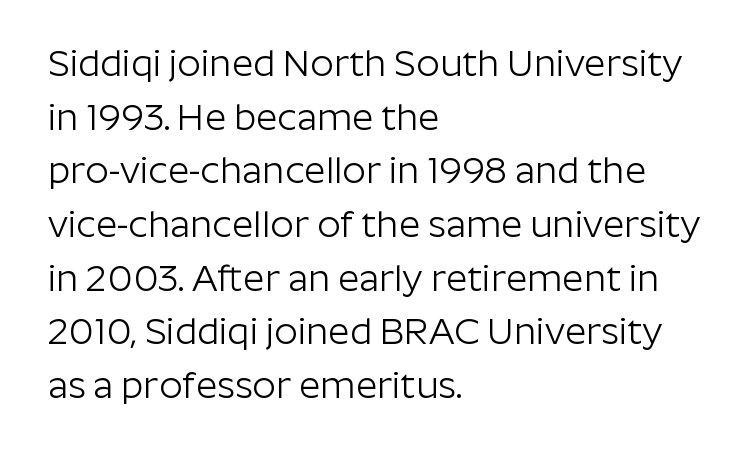
Has an underline been added? It has not. Looks like regular typesetting: each glyph gets only the width it needs. Compared with typical body copy, the letter spacing here is the same. One-word summary of the alignment: left. Stroke terminals: plain, sans-serif. A typesetter would mark this as roman, not italic.
